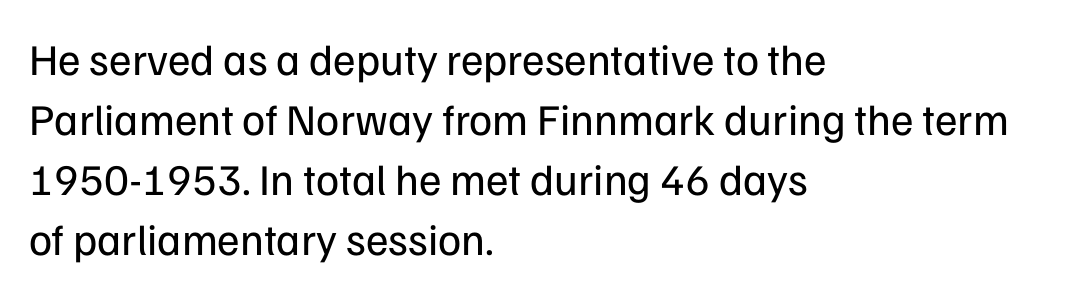
The typeface chosen for these lines omits serifs. The space beneath each line is pristine and unruled. The letterforms sit at book weight or below. Spacing verdict: proportional, widths tailored to each character. Nothing unusual about the tracking: characters are spaced as the font intends.
